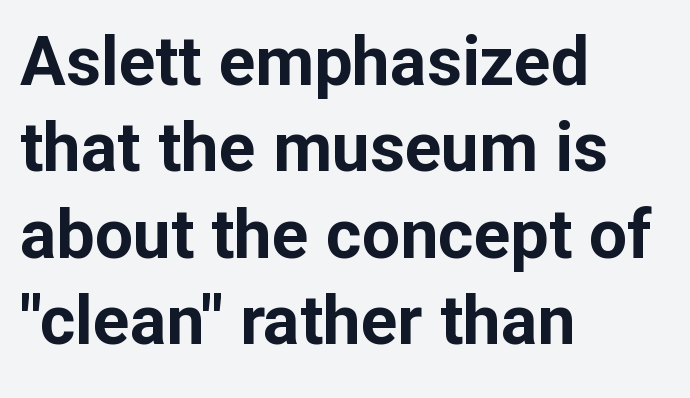
{"serif": "no", "italic": "no", "bold": "yes", "weight": "bold", "width": "normal", "stroke_contrast": "low", "x_height": "medium", "monospaced": "no", "underline": "no", "align": "left", "line_spacing": "normal", "line_spacing_ratio": 1.27, "letter_spacing": "normal", "letter_spacing_em": 0.0, "glyph_px": 68}
